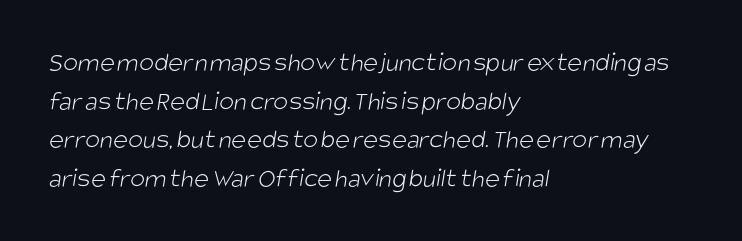
The image shows 28 px light, condensed sans-serif type; set left-aligned, normal line spacing (1.38x), normal letter spacing, not underlined; low stroke contrast and a large x-height.
